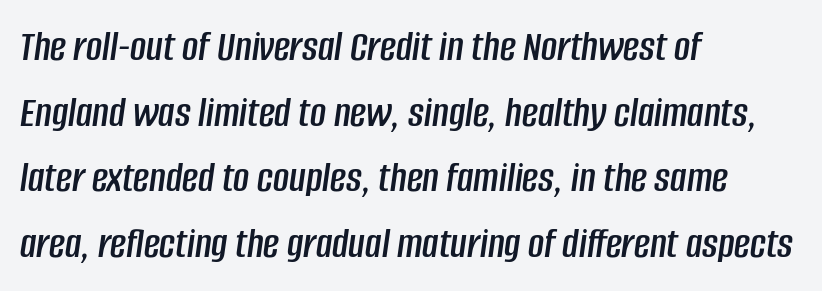
The image shows 44 px condensed type, italic (leaning right); set left-aligned, normal line spacing (1.49x), normal letter spacing, not underlined; low stroke contrast and a large x-height.
